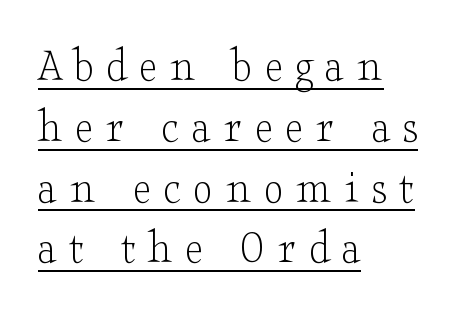
The rag falls on the right side of this text block. To sum up the face: it has serifs. A typesetter would mark this as roman, not italic. Counters stay open thanks to moderate or lighter strokes. The letterforms stand isolated, each surrounded by extra space. Is this a fixed-width face? No — the glyphs have proportional, varying widths.
